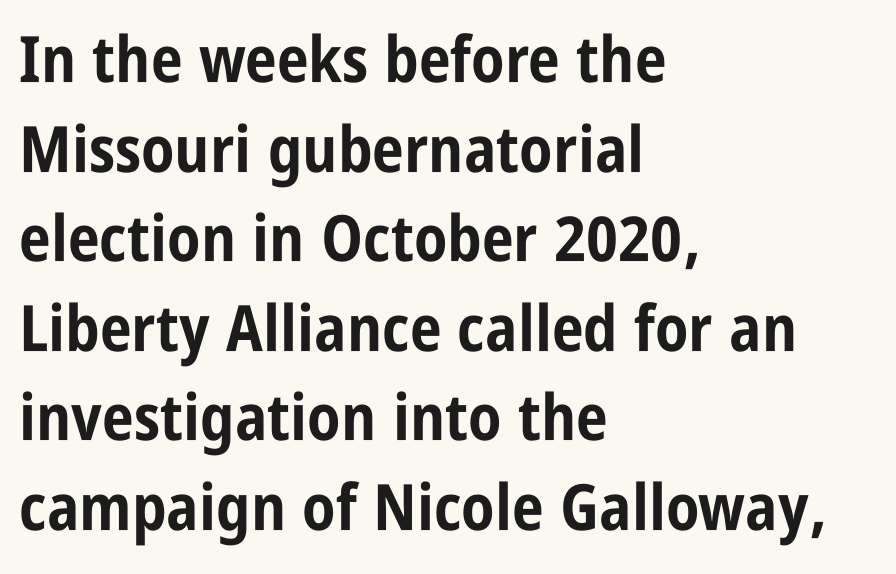
{"serif": "no", "italic": "no", "bold": "yes", "weight": "bold", "width": "condensed", "stroke_contrast": "low", "x_height": "large", "monospaced": "no", "underline": "no", "align": "left", "line_spacing": "normal", "line_spacing_ratio": 1.4, "letter_spacing": "normal", "letter_spacing_em": 0.0, "glyph_px": 64}
